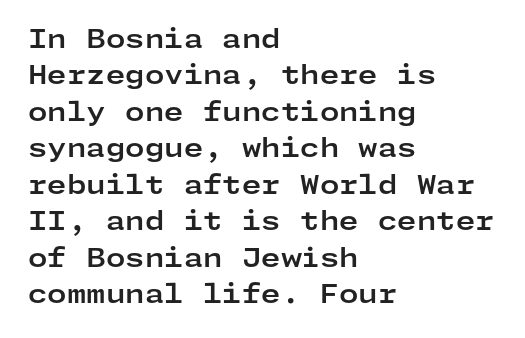
Q: Is the text bold? A: Yes.
Q: Is the text italic (slanted)? A: No, it is upright.
Q: Is the text underlined? A: No.
Q: How is the paragraph aligned? A: Left-aligned.
Q: Is the spacing between letters normal or unusually wide? A: Normal.
Q: Is the spacing between lines tight, normal or loose? A: Normal.
